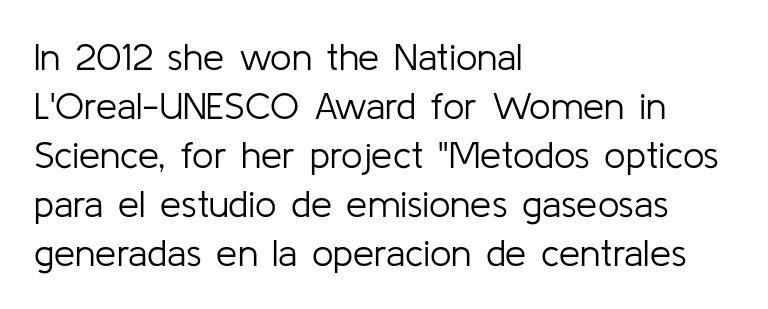
{"serif": "no", "italic": "no", "bold": "no", "weight": "light", "width": "normal", "stroke_contrast": "low", "x_height": "medium", "monospaced": "no", "underline": "no", "align": "left", "line_spacing": "normal", "line_spacing_ratio": 1.29, "letter_spacing": "normal", "letter_spacing_em": 0.0, "glyph_px": 38}
